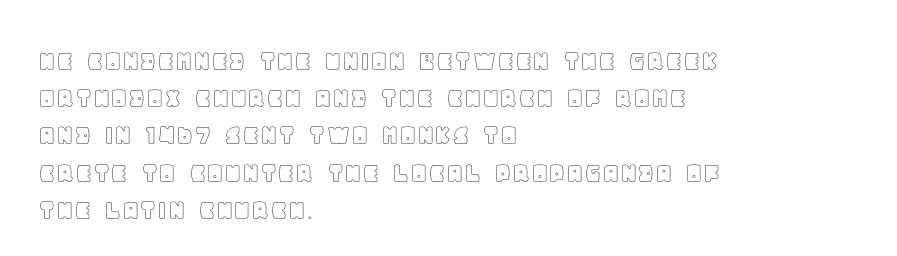
{"italic": "no", "width": "normal", "x_height": "large", "monospaced": "no", "underline": "no", "align": "left", "line_spacing_ratio": 1.2, "letter_spacing": "normal", "letter_spacing_em": 0.0, "glyph_px": 31}
